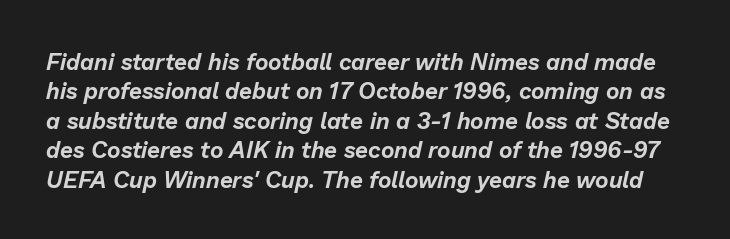
Q: Is the text italic (slanted)? A: Yes, it leans right by about 13 degrees.
Q: Is the text underlined? A: No.
Q: Is the spacing between letters normal or unusually wide? A: Normal.
Q: Is the spacing between lines tight, normal or loose? A: Normal.
